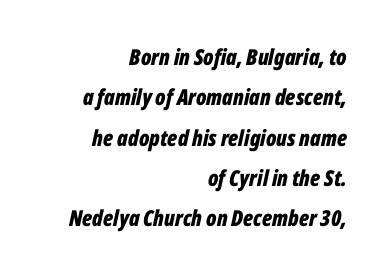
Q: Is the text bold? A: Yes.
Q: Is the text italic (slanted)? A: Yes, it leans right by about 12 degrees.
Q: Is the text underlined? A: No.
Q: How is the paragraph aligned? A: Right-aligned.
Q: Is the spacing between letters normal or unusually wide? A: Normal.
